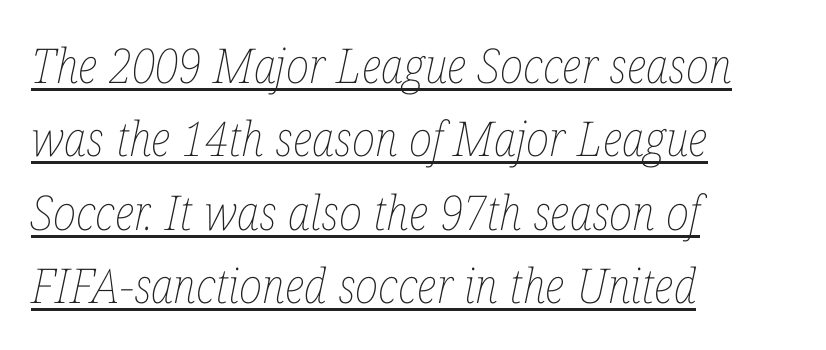
Q: Is the text bold? A: No.
Q: Is the text italic (slanted)? A: Yes, it leans right by about 12 degrees.
Q: Is the text underlined? A: Yes.
Q: How is the paragraph aligned? A: Left-aligned.
Q: Is the spacing between letters normal or unusually wide? A: Normal.
Q: Is the spacing between lines tight, normal or loose? A: Normal.
Q: Width (condensed, normal, or wide)? A: Condensed.
Q: Stroke contrast? A: Low.
Q: x-height? A: Medium.
Q: Monospaced? A: No.
